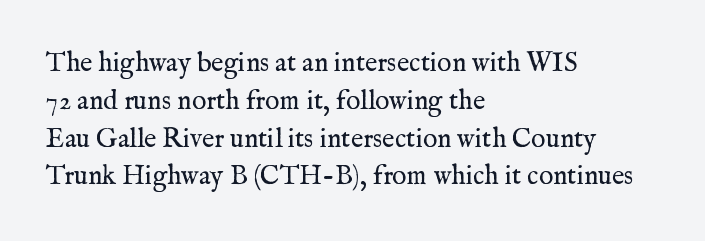
{"italic": "no", "bold": "no", "underline": "no", "align": "left", "line_spacing": "normal", "line_spacing_ratio": 1.4, "letter_spacing": "normal", "letter_spacing_em": 0.0, "glyph_px": 27}
